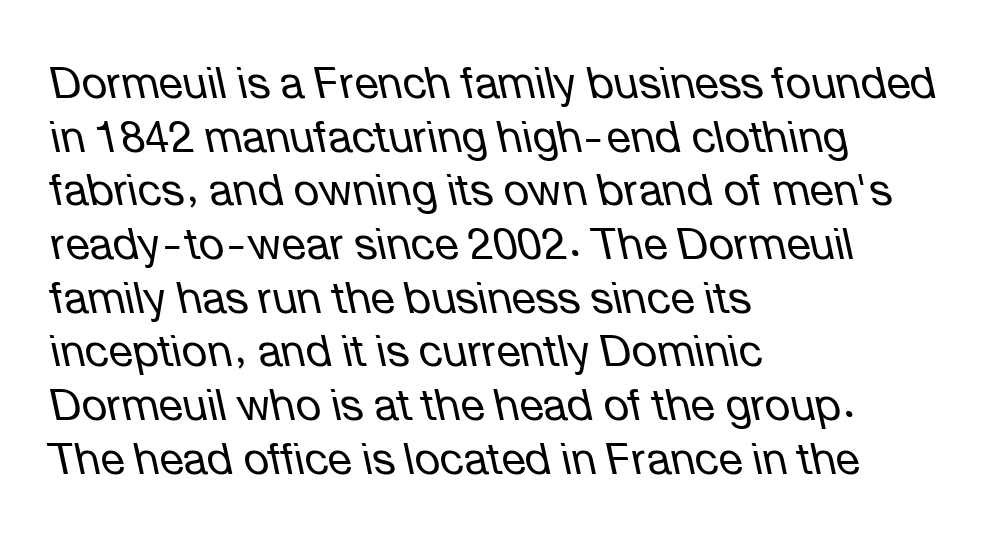
{"italic": "yes", "lean": "left", "slant_degrees": 12, "bold": "no", "weight": "regular", "width": "normal", "stroke_contrast": "low", "x_height": "medium", "monospaced": "no", "underline": "no", "align": "left", "line_spacing_ratio": 1.22, "letter_spacing": "normal", "letter_spacing_em": 0.0, "glyph_px": 44}
